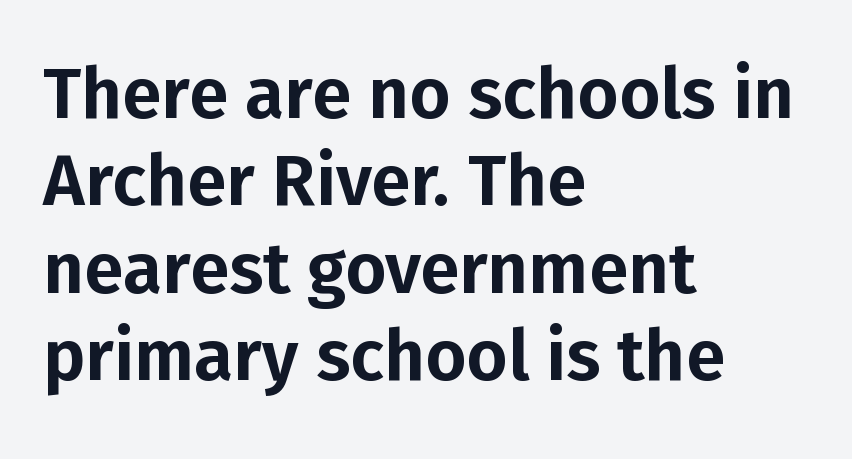
Varying glyph widths throughout — classic text-font behaviour. A sans-serif font was chosen for this passage. Does the lettering tilt? It doesn't — this is upright. Underline: absent. Nothing unusual about the tracking: characters are spaced as the font intends. In CSS terms this would be text-align: left.
